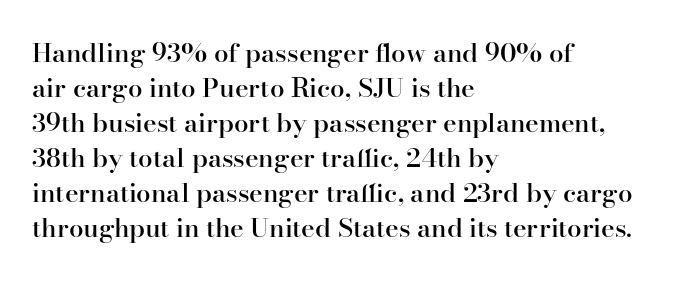
{"italic": "no", "bold": "semi", "underline": "no", "align": "left", "line_spacing": "normal", "line_spacing_ratio": 1.35, "letter_spacing": "normal", "letter_spacing_em": 0.0, "glyph_px": 26}
